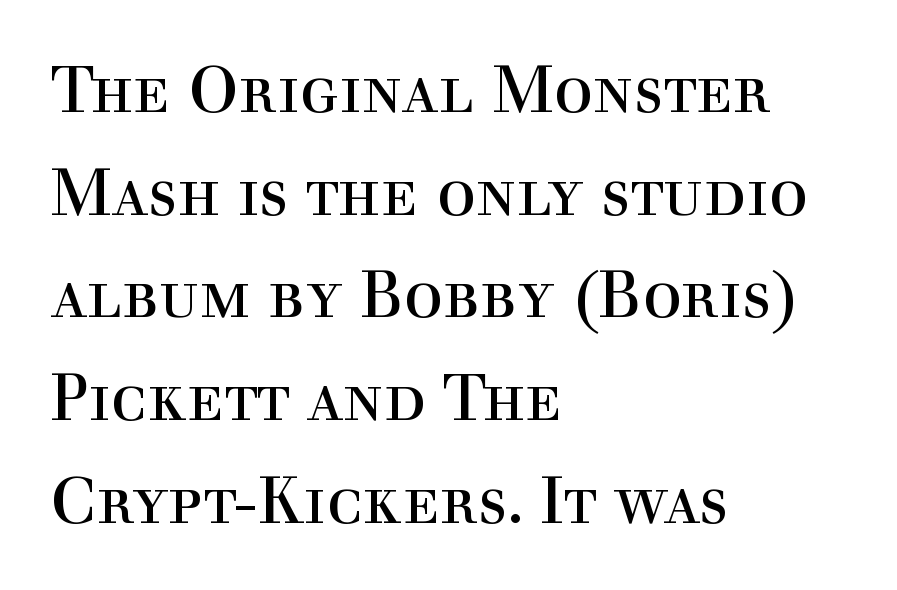
The image shows 65 px regular-weight serif type, upright; set left-aligned, normal line spacing (1.58x), normal letter spacing, not underlined; a medium x-height.
